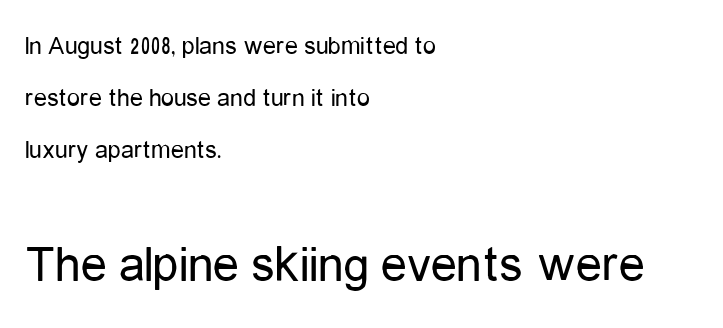
{"serif": "no", "italic": "no", "bold": "no", "weight": "regular", "width": "condensed", "stroke_contrast": "low", "x_height": "medium", "monospaced": "no", "underline": "no", "align": "left", "line_spacing": "loose", "line_spacing_ratio": 2.0, "letter_spacing": "normal", "letter_spacing_em": 0.0, "larger_block": "second", "size_ratio": 2.0, "glyph_px": 52}
